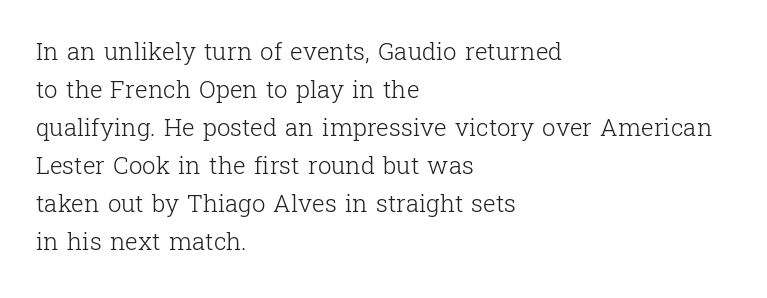
The image shows 24 px text type, upright; set left-aligned, normal line spacing (1.58x), normal letter spacing, not underlined.
